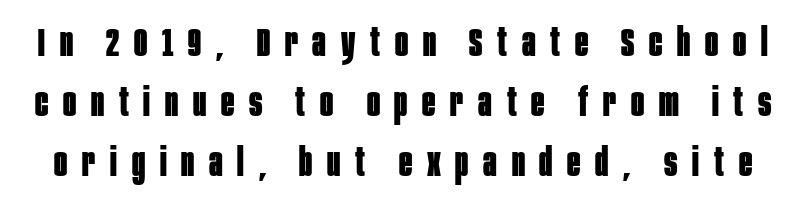
{"serif": "no", "italic": "no", "bold": "yes", "weight": "bold", "width": "condensed", "stroke_contrast": "low", "x_height": "large", "monospaced": "no", "underline": "no", "line_spacing": "normal", "line_spacing_ratio": 1.54, "letter_spacing": "wide", "letter_spacing_em": 0.38, "glyph_px": 39}
